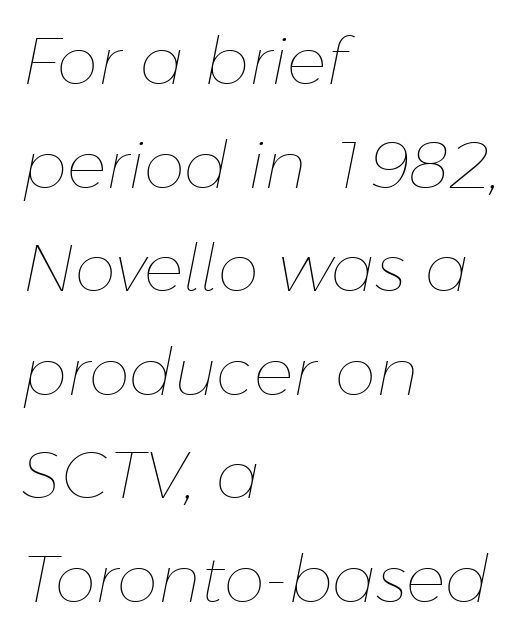
Each letter keeps its own natural width here, so spacing adapts to shape. In CSS terms this would be text-align: left. Anything drawn beneath the words? Only blank space. The passage shown is not bold in any degree.
